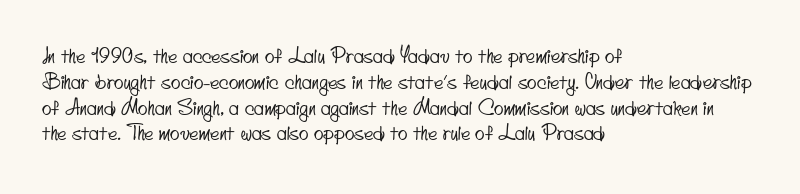
Q: Is the text underlined? A: No.
Q: How is the paragraph aligned? A: Left-aligned.
Q: Is the spacing between letters normal or unusually wide? A: Normal.
Q: Is the spacing between lines tight, normal or loose? A: Normal.
